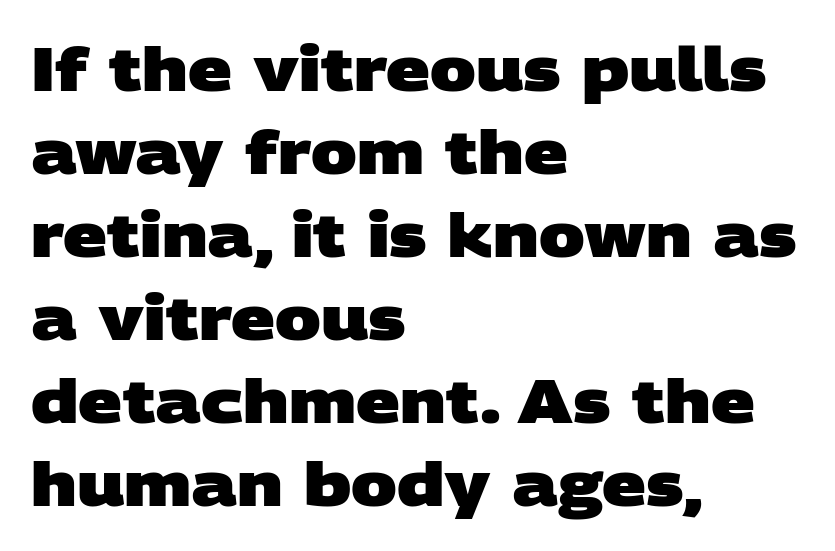
{"serif": "no", "bold": "yes", "weight": "heavy", "width": "wide", "stroke_contrast": "low", "x_height": "large", "monospaced": "no", "underline": "no", "align": "left", "line_spacing": "normal", "line_spacing_ratio": 1.36, "letter_spacing": "normal", "letter_spacing_em": 0.0, "glyph_px": 61}
